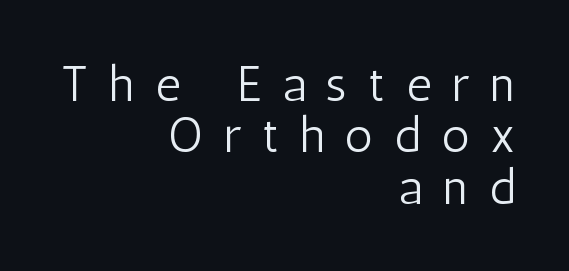
These lines are rendered in a variable-pitch font. Stem width sits at or under what a default text font uses. The type family on display is of the sans-serif kind. Descenders hang freely into open space. The lettering stays uniformly vertical, giving the passage a roman look.
